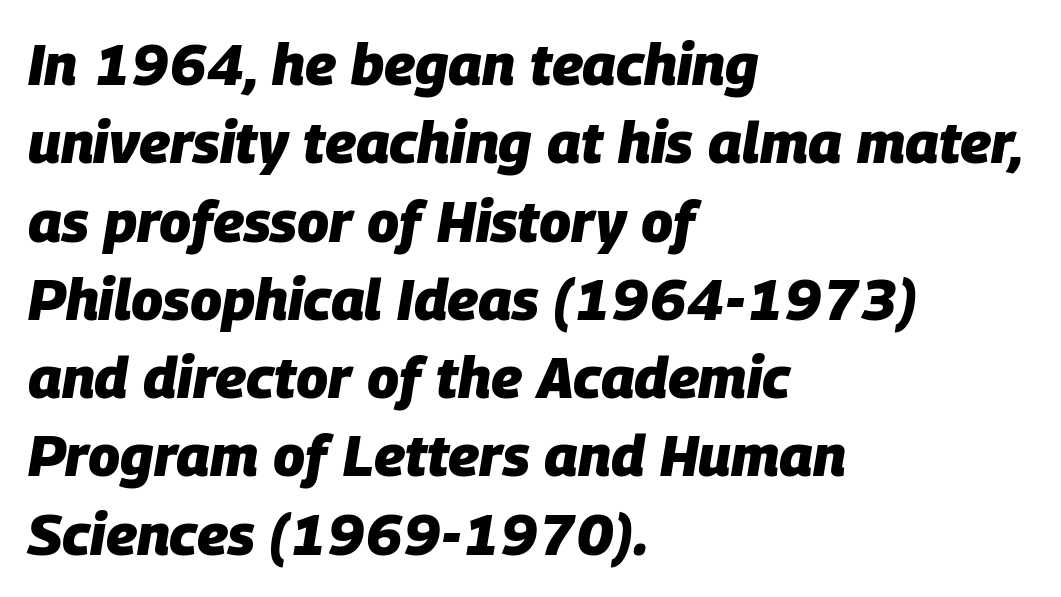
The image shows 58 px heavy type, italic (leaning right); set left-aligned, normal line spacing (1.35x), normal letter spacing, not underlined; low stroke contrast and a large x-height.
